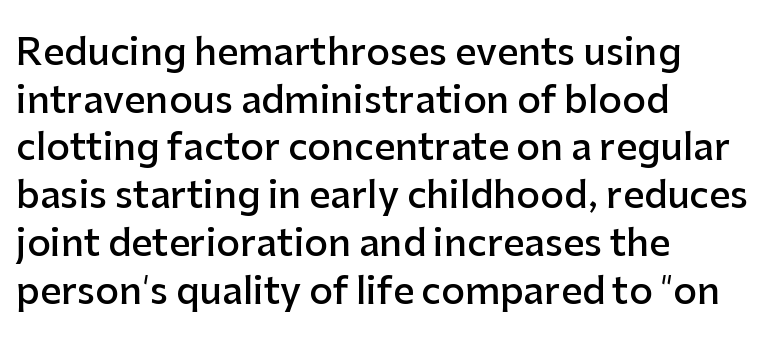
{"serif": "no", "italic": "no", "bold": "semi", "weight": "semibold", "width": "normal", "stroke_contrast": "low", "x_height": "medium", "monospaced": "no", "underline": "no", "align": "left", "line_spacing": "normal", "line_spacing_ratio": 1.29, "letter_spacing": "normal", "letter_spacing_em": 0.0, "glyph_px": 37}
